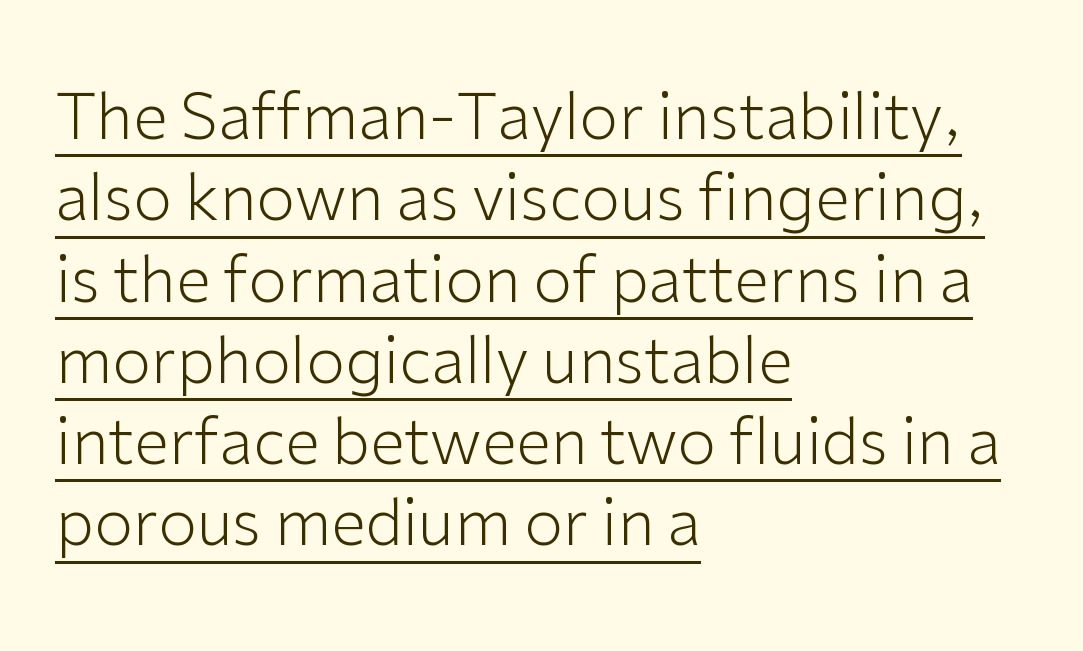
{"serif": "no", "italic": "no", "bold": "no", "weight": "light", "width": "normal", "stroke_contrast": "low", "x_height": "medium", "monospaced": "no", "underline": "yes", "align": "left", "line_spacing": "normal", "line_spacing_ratio": 1.29, "letter_spacing": "normal", "letter_spacing_em": 0.0, "glyph_px": 63}
